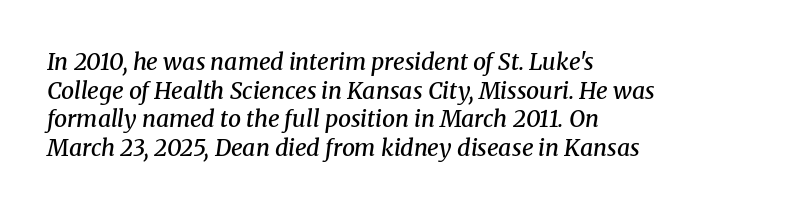
Descender tails drop into unmarked territory. Vertically, the passage feels balanced, rows spaced as you'd expect. The face used here has a pronounced slope to its letters. The rendering keeps characters at their native spacing.
